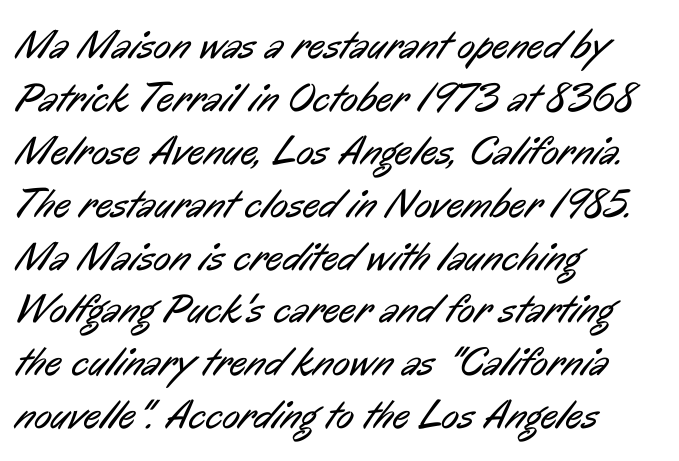
{"serif": "no", "bold": "no", "weight": "regular", "width": "condensed", "stroke_contrast": "low", "x_height": "medium", "monospaced": "no", "underline": "no", "align": "left", "line_spacing": "normal", "line_spacing_ratio": 1.29, "letter_spacing": "normal", "letter_spacing_em": 0.0, "glyph_px": 41}
